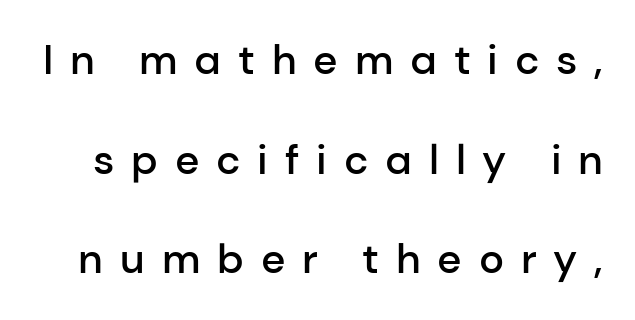
{"serif": "no", "italic": "no", "bold": "semi", "weight": "semibold", "width": "normal", "stroke_contrast": "low", "x_height": "medium", "monospaced": "no", "underline": "no", "line_spacing": "loose", "line_spacing_ratio": 2.37, "letter_spacing": "wide", "letter_spacing_em": 0.4, "glyph_px": 42}
